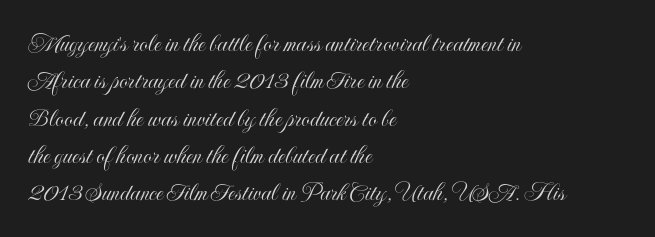
Q: Is the text italic (slanted)? A: Yes.
Q: Is the text underlined? A: No.
Q: How is the paragraph aligned? A: Left-aligned.
Q: Is the spacing between letters normal or unusually wide? A: Normal.
Q: Is the spacing between lines tight, normal or loose? A: Normal.
